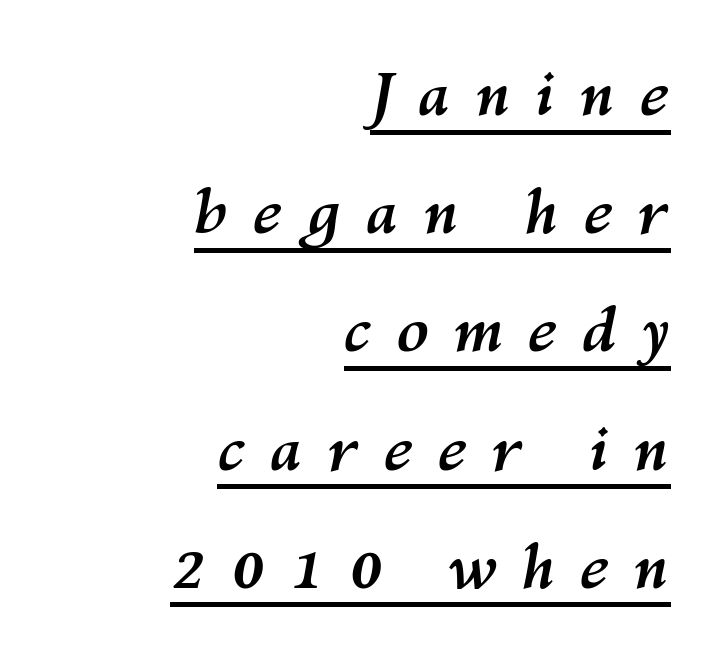
The image shows 60 px semibold type, italic (leaning right); set right-aligned, loose line spacing (1.97x), unusually wide letter spacing (+0.4 em), underlined; medium stroke contrast and a medium x-height.
